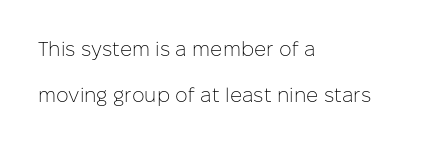
{"italic": "no", "bold": "no", "underline": "no", "align": "left", "line_spacing": "loose", "line_spacing_ratio": 2.3, "letter_spacing": "normal", "letter_spacing_em": 0.0, "glyph_px": 20}
